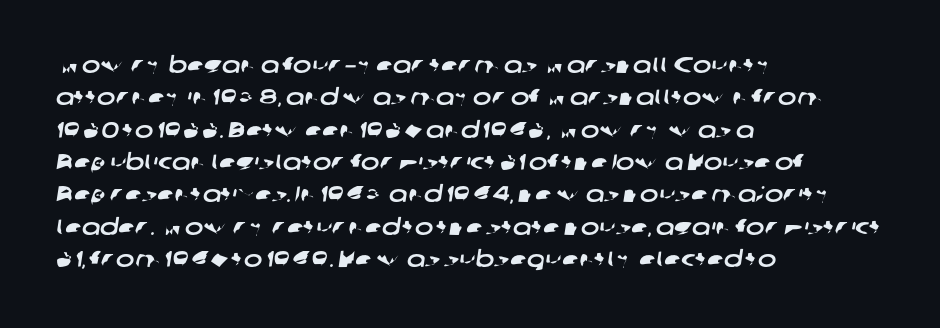
These lines are set flush left with a ragged right edge. Bare-footed words on every line. A typesetter would call this zero additional tracking. Quick note: interline space is typical.
